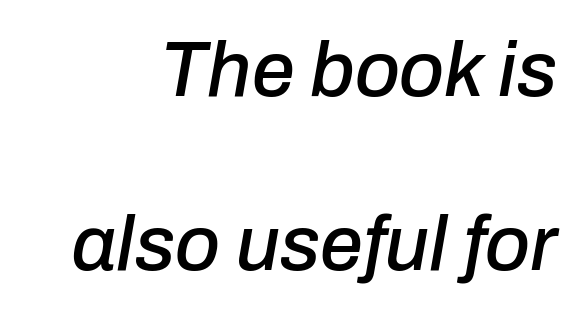
{"italic": "yes", "lean": "right", "slant_degrees": 10, "width": "normal", "stroke_contrast": "low", "x_height": "medium", "monospaced": "no", "underline": "no", "align": "right", "line_spacing": "loose", "line_spacing_ratio": 2.26, "letter_spacing": "normal", "letter_spacing_em": 0.0, "glyph_px": 77}
